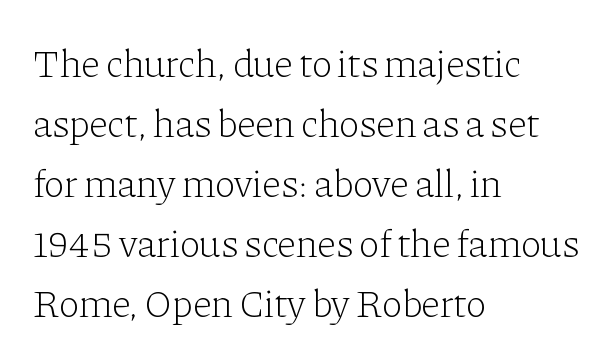
One glance says typical: line gaps are just what's usual. Is this a sans? No — the strokes have serifs. The specimen reads as upright at a glance. Bold? No — there's no thickening of the strokes.
